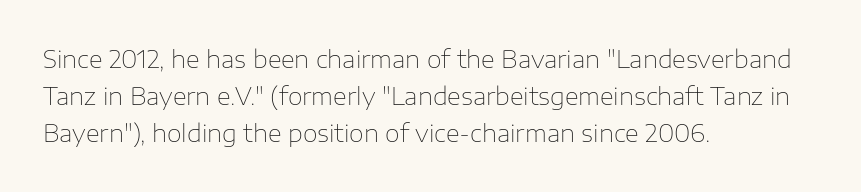
The image shows 24 px text type, upright; set left-aligned, normal line spacing (1.55x), normal letter spacing, not underlined.
